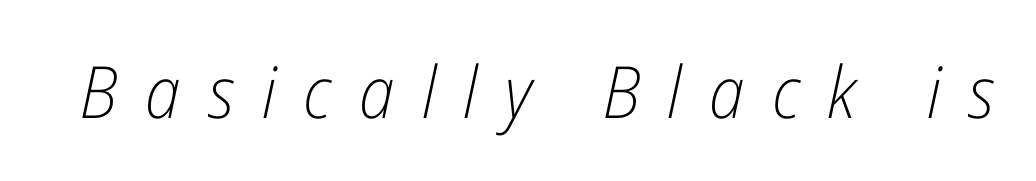
No chunkiness to these letters — they're not bold. Is the type slanted? Yes — the strokes lean at a clear angle. The zone under the glyphs is completely vacant. Proportional: the letters do not fall into vertical columns. Letter spacing: wide.
